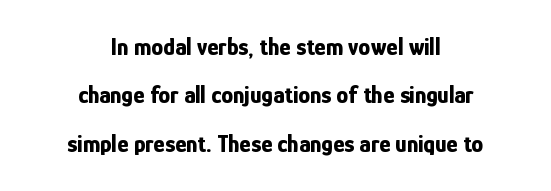
The image shows 24 px bold type, upright; set centered, loose line spacing (2.02x), normal letter spacing, not underlined.
